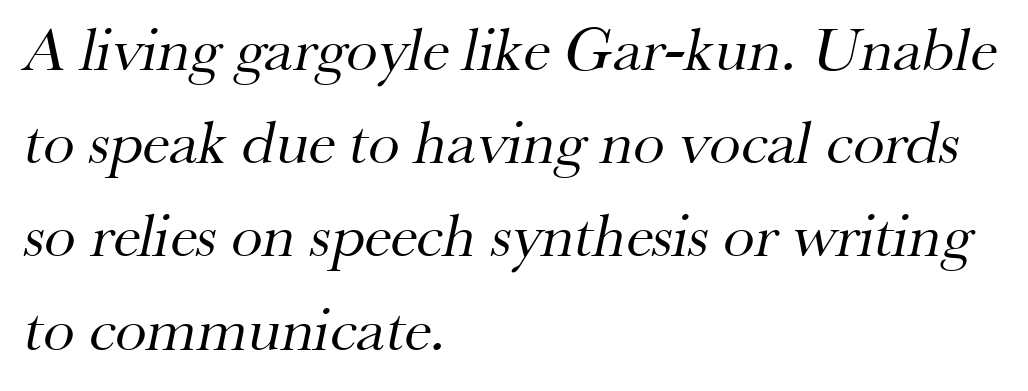
Q: Is the text bold? A: No.
Q: Is the typeface a serif or a sans-serif typeface? A: Serif.
Q: Is the text underlined? A: No.
Q: How is the paragraph aligned? A: Left-aligned.
Q: Is the spacing between letters normal or unusually wide? A: Normal.
Q: Is the spacing between lines tight, normal or loose? A: Normal.
Q: Width (condensed, normal, or wide)? A: Normal.
Q: Stroke contrast? A: Medium.
Q: x-height? A: Small.
Q: Monospaced? A: No.
